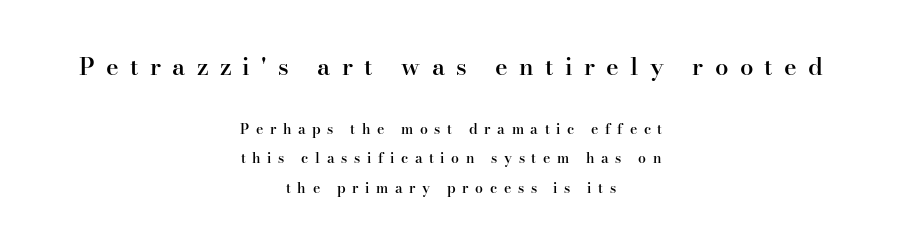
{"italic": "no", "bold": "semi", "underline": "no", "align": "center", "line_spacing": "loose", "line_spacing_ratio": 2.11, "letter_spacing": "wide", "letter_spacing_em": 0.47, "larger_block": "first", "size_ratio": 1.71, "glyph_px": 24}
